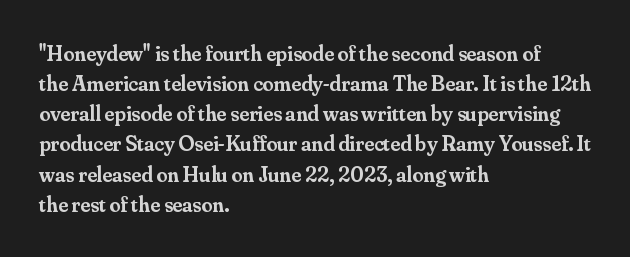
{"italic": "no", "bold": "semi", "underline": "no", "align": "left", "line_spacing": "normal", "line_spacing_ratio": 1.37, "letter_spacing": "normal", "letter_spacing_em": 0.0, "glyph_px": 22}
